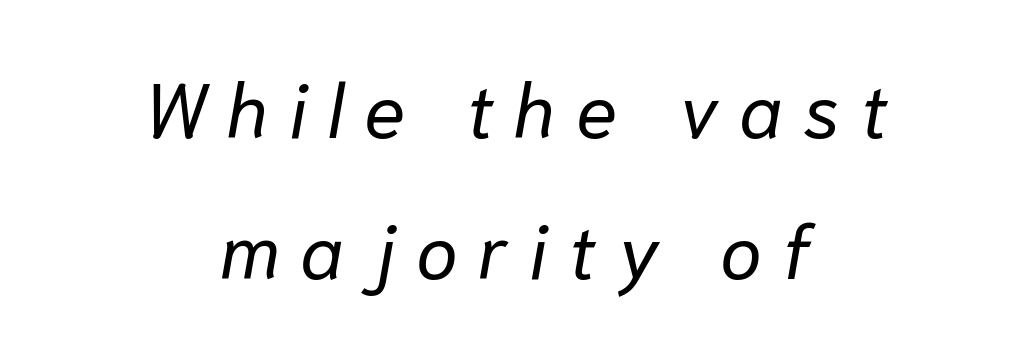
{"italic": "yes", "lean": "right", "slant_degrees": 10, "bold": "no", "weight": "regular", "width": "normal", "stroke_contrast": "low", "x_height": "medium", "monospaced": "no", "underline": "no", "align": "center", "line_spacing_ratio": 1.86, "letter_spacing": "wide", "letter_spacing_em": 0.27, "glyph_px": 76}
